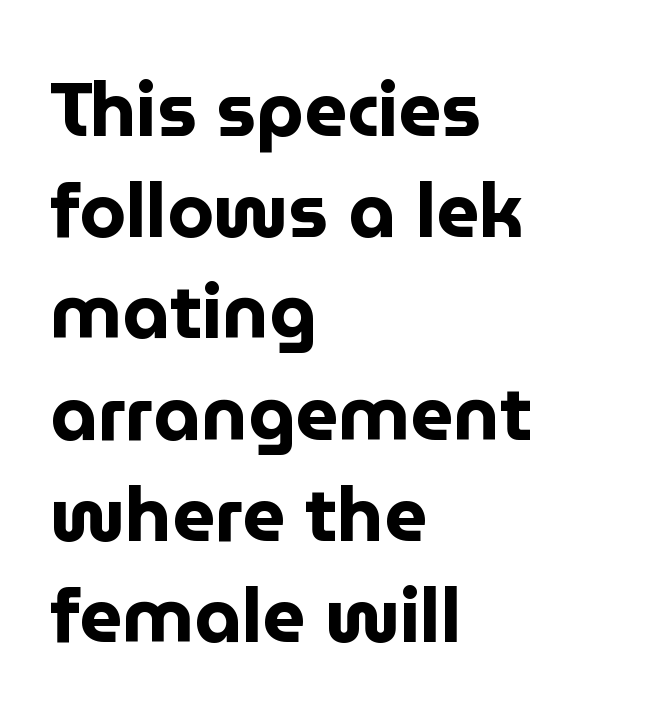
{"serif": "no", "italic": "no", "bold": "yes", "weight": "bold", "width": "normal", "stroke_contrast": "low", "x_height": "medium", "monospaced": "no", "underline": "no", "align": "left", "line_spacing": "normal", "line_spacing_ratio": 1.35, "letter_spacing": "normal", "letter_spacing_em": 0.0, "glyph_px": 75}
